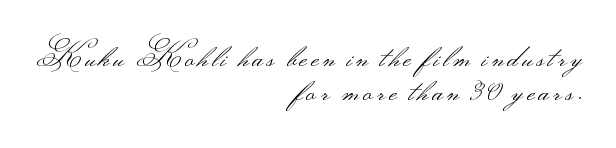
Q: Is the text bold? A: No.
Q: Is the text italic (slanted)? A: Yes.
Q: Is the typeface a serif or a sans-serif typeface? A: Sans-serif.
Q: Is the text underlined? A: No.
Q: How is the paragraph aligned? A: Right-aligned.
Q: Is the spacing between lines tight, normal or loose? A: Tight.
Q: Width (condensed, normal, or wide)? A: Wide.
Q: Stroke contrast? A: Medium.
Q: Monospaced? A: No.
